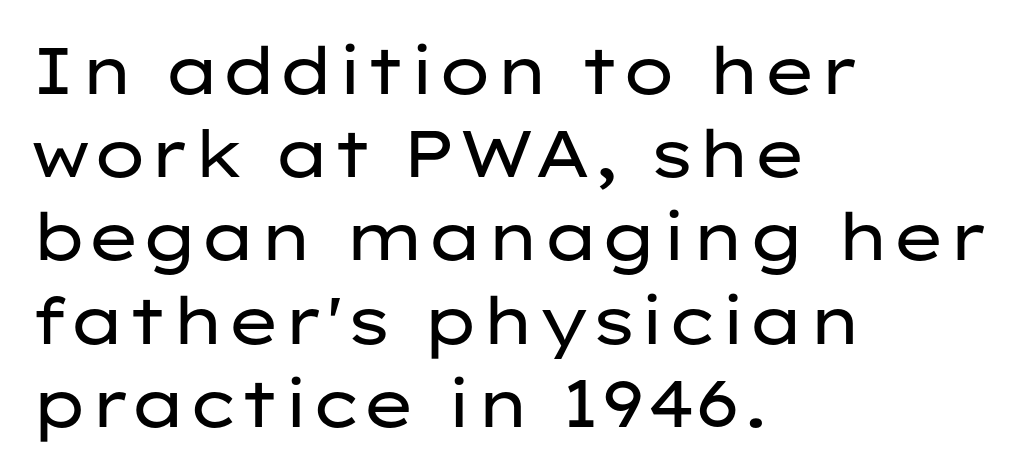
Q: Is the text bold? A: No.
Q: Is the text italic (slanted)? A: No, it is upright.
Q: Is the typeface a serif or a sans-serif typeface? A: Sans-serif.
Q: Is the text underlined? A: No.
Q: How is the paragraph aligned? A: Left-aligned.
Q: Is the spacing between letters normal or unusually wide? A: Normal.
Q: Is the spacing between lines tight, normal or loose? A: Normal.
Q: Width (condensed, normal, or wide)? A: Wide.
Q: Stroke contrast? A: Low.
Q: x-height? A: Medium.
Q: Monospaced? A: No.
